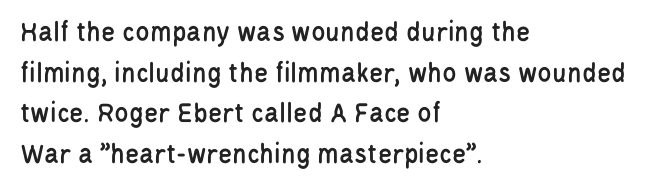
Q: Is the text italic (slanted)? A: No, it is upright.
Q: Is the typeface a serif or a sans-serif typeface? A: Sans-serif.
Q: Is the text underlined? A: No.
Q: How is the paragraph aligned? A: Left-aligned.
Q: Is the spacing between letters normal or unusually wide? A: Normal.
Q: Is the spacing between lines tight, normal or loose? A: Normal.
Q: Width (condensed, normal, or wide)? A: Condensed.
Q: Stroke contrast? A: Low.
Q: x-height? A: Large.
Q: Monospaced? A: No.
